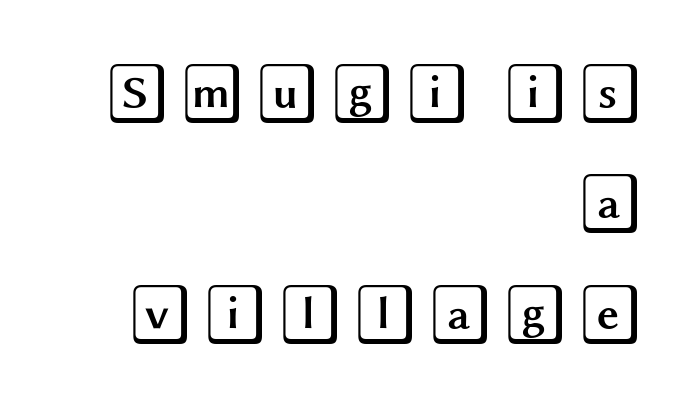
The words here are not underlined. This sample is right-justified, so line beginnings fall wherever the words allow. These lines were composed using upright roman letters.
